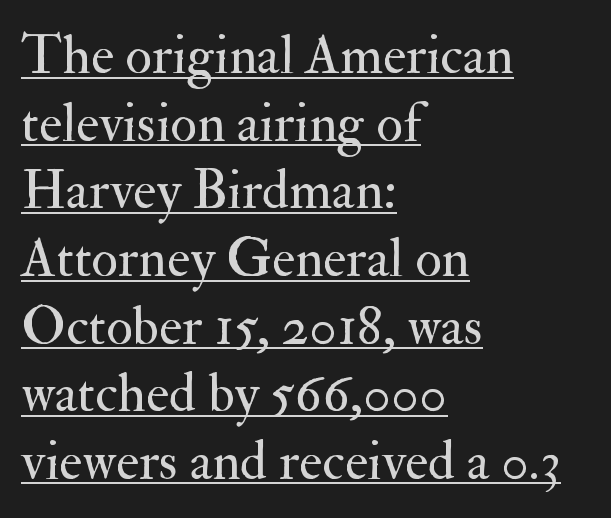
The image shows 55 px regular-weight serif type, upright; set left-aligned, line spacing 1.23x, normal letter spacing, underlined; medium stroke contrast and a small x-height.
